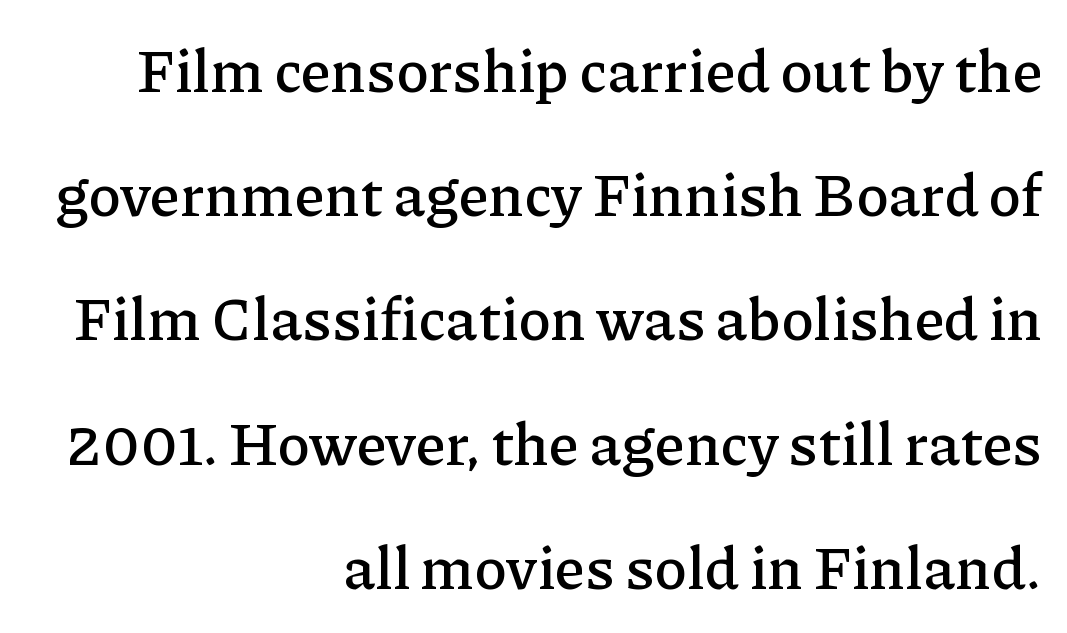
Spacing between characters is what you'd get straight out of the box. Vertically, the passage feels expansive, rows floating well apart. Do the letters lean? They stand straight. All the whitespace from short lines collects on the left. These lines are composed in type with serifs.
